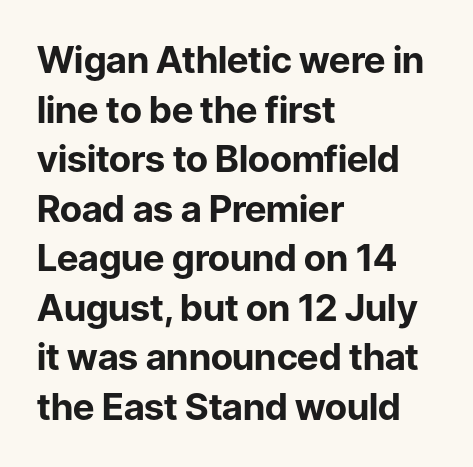
A normal amount of white space separates one row of letters from the next. The strip under each line holds only bare page. The lettering stays uniformly vertical, giving the passage a roman look. A typesetter would call this zero additional tracking. A typesetter would call this proportional, since set widths differ per character.
